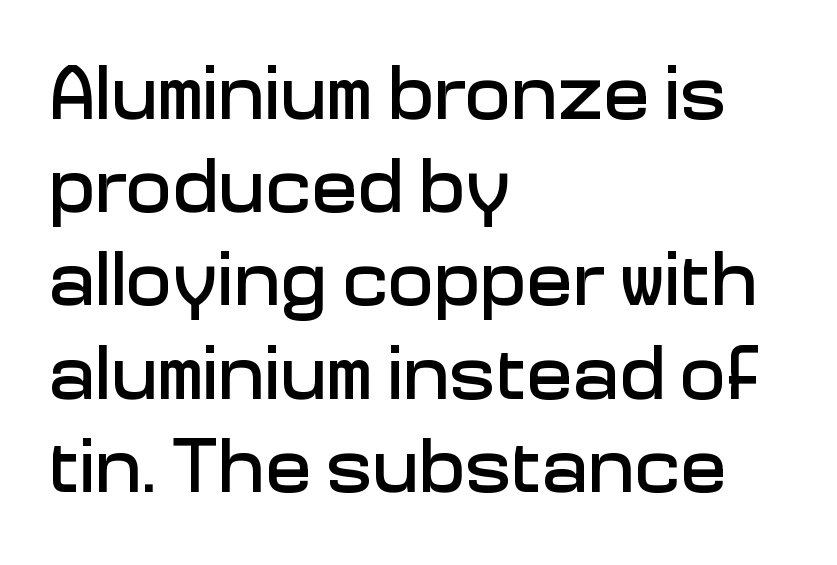
{"serif": "no", "italic": "no", "width": "normal", "stroke_contrast": "low", "x_height": "medium", "monospaced": "no", "underline": "no", "align": "left", "line_spacing_ratio": 1.21, "letter_spacing": "normal", "letter_spacing_em": 0.0, "glyph_px": 77}
